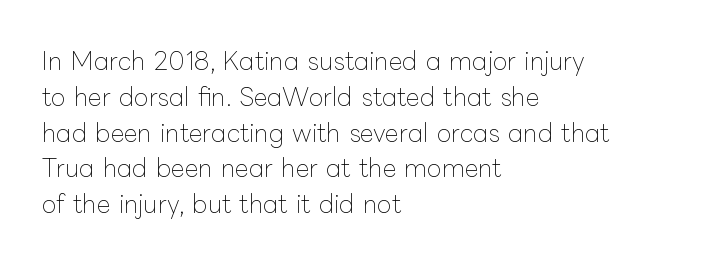
{"italic": "no", "bold": "no", "underline": "no", "align": "left", "line_spacing": "normal", "line_spacing_ratio": 1.49, "letter_spacing": "normal", "letter_spacing_em": 0.0, "glyph_px": 24}
